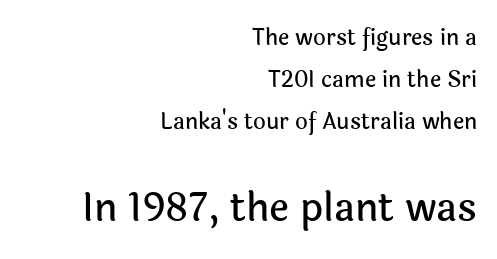
Serif or sans? Sans — the stroke terminals are bare. Inter-character spacing is left at the font's built-in metrics. Any mark beneath the type? The region is blank. Leading: increased.
